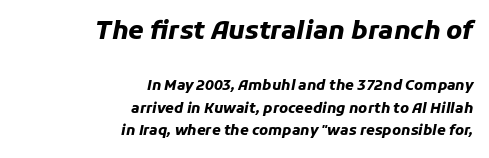
Leading matches the norm, producing a regular column. Size contrast runs from large at the top to small at the bottom. Quick note: underline off. Thick stems and heavy bowls — unmistakably bold. Style check: oblique. The lines in this sample share a right terminus and differ only in where they begin.
